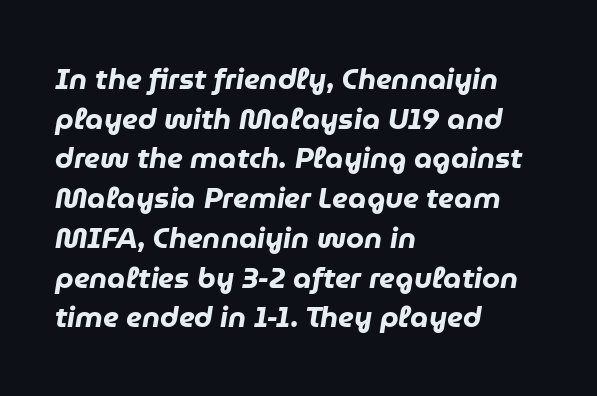
{"italic": "yes", "lean": "right", "slant_degrees": 9, "bold": "yes", "weight": "heavy", "width": "normal", "stroke_contrast": "low", "x_height": "medium", "monospaced": "no", "underline": "no", "align": "left", "line_spacing": "normal", "line_spacing_ratio": 1.37, "letter_spacing": "normal", "letter_spacing_em": 0.0, "glyph_px": 29}
